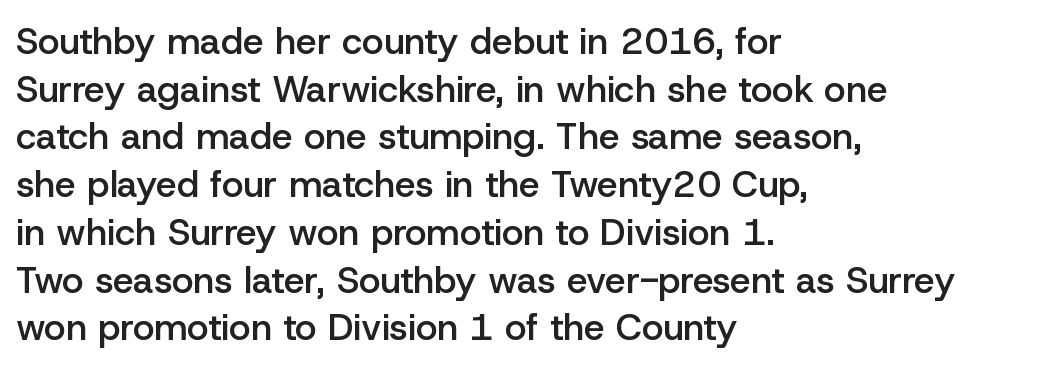
The image shows 37 px semibold sans-serif type, upright; set left-aligned, normal line spacing (1.29x), normal letter spacing, not underlined; low stroke contrast and a medium x-height.
